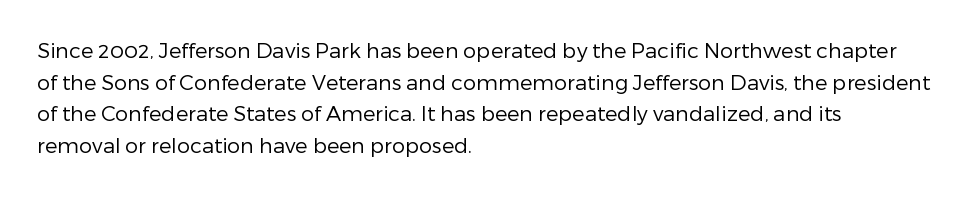
Style check: upright. Leftover space on each line is placed entirely after the last word. The rows are spaced the way most documents space them. The font is comparable to plain body text, perhaps lighter. Honestly, there is no underline to notice here at all. Nobody touched the tracking dial on this one.
